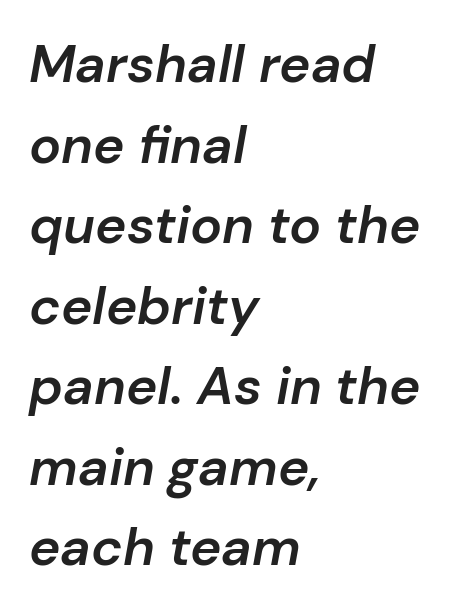
{"italic": "yes", "lean": "right", "slant_degrees": 10, "bold": "semi", "weight": "semibold", "width": "normal", "stroke_contrast": "low", "x_height": "medium", "monospaced": "no", "underline": "no", "align": "left", "line_spacing": "normal", "line_spacing_ratio": 1.52, "letter_spacing": "normal", "letter_spacing_em": 0.0, "glyph_px": 53}
